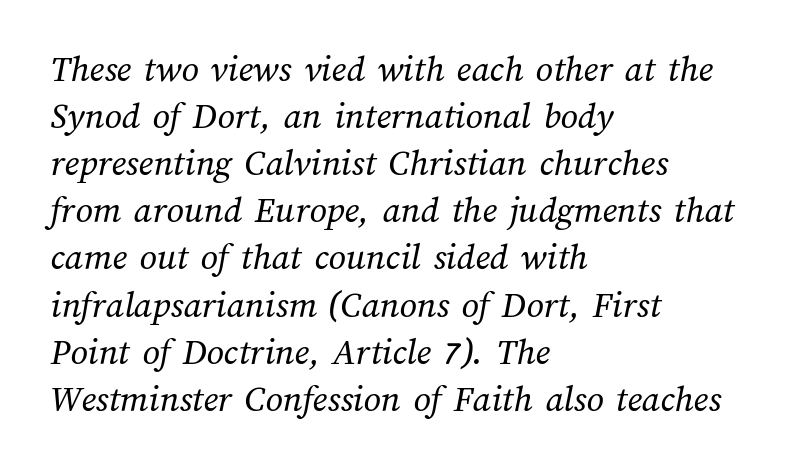
{"bold": "no", "weight": "regular", "width": "normal", "stroke_contrast": "medium", "x_height": "medium", "monospaced": "no", "underline": "no", "align": "left", "line_spacing_ratio": 1.24, "letter_spacing": "normal", "letter_spacing_em": 0.0, "glyph_px": 38}
